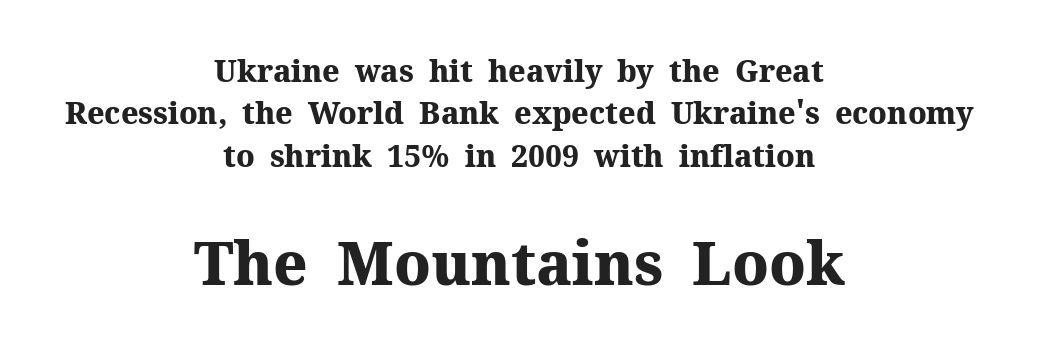
Leading: standard. The following chunk of copy outweighs the initial chunk in type size. Heavy, bold letterforms. Underlining? Definitely not there. These lines are rendered in a variable-pitch font.
